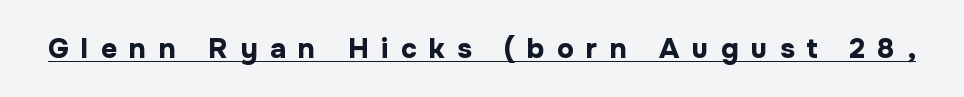
Are there feet on the stems? There aren't — it's a sans. You could not count columns in this text — the font is proportionally spaced. Compared with typical body copy, the letter spacing here is much looser. The sample has been set heavy, in full bold. Vertical strokes here are truly vertical. Honestly, the underline is the first thing you notice here.
